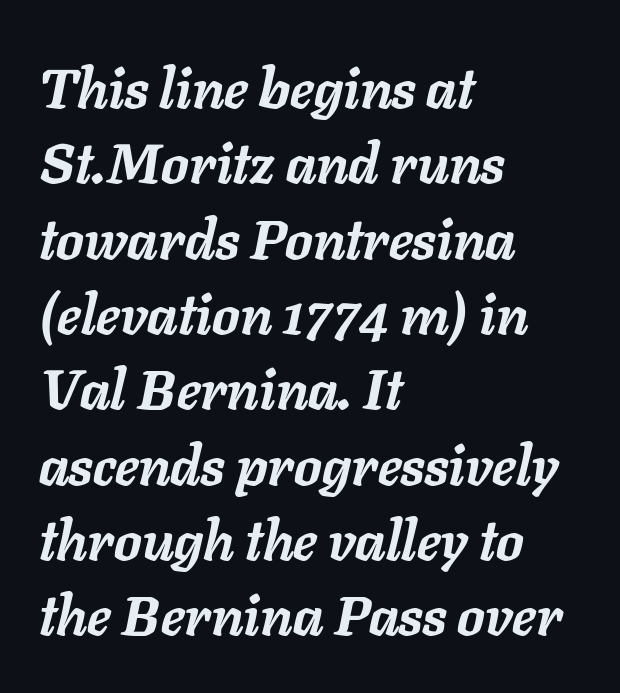
Chunky letters — that's bold for sure. The letters advance in unequal steps, a hallmark of proportional type. Descenders are the only things crossing below the line. The passage shown has conventional tracking throughout.
